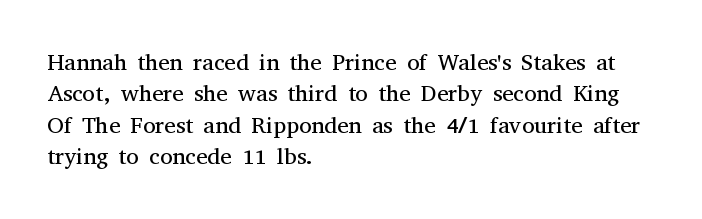
One glance says typical: line gaps are just what's usual. What stands out about the letter spacing? Nothing — it is the standard amount. This reads as an unemphasized weight, regular at the heaviest. The text block is weighted toward the left margin, trailing off unevenly rightward. Descender tails drop into unmarked territory. The specimen reads as upright at a glance.
